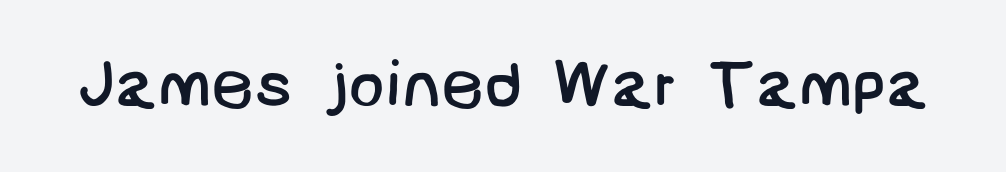
{"serif": "no", "bold": "no", "weight": "regular", "width": "normal", "stroke_contrast": "low", "x_height": "large", "underline": "no", "letter_spacing": "normal", "letter_spacing_em": 0.0, "glyph_px": 67}
